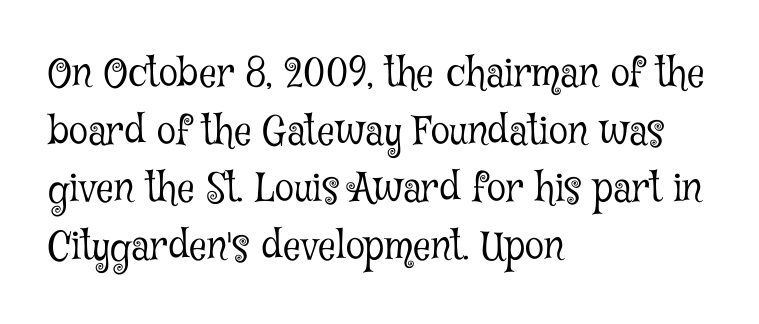
A typesetter would label this face a serif. Compared with typical body copy, the letter spacing here is the same. A classic flush-left, rag-right setting is used for this passage. Line spacing here is normal.
